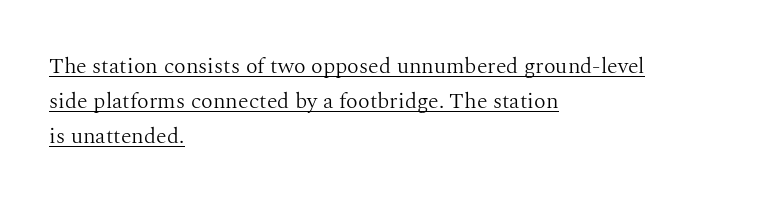
{"italic": "no", "bold": "no", "underline": "yes", "align": "left", "line_spacing": "normal", "line_spacing_ratio": 1.58, "letter_spacing": "normal", "letter_spacing_em": 0.0, "glyph_px": 22}
